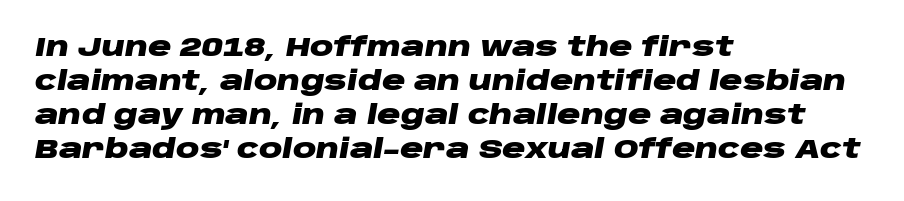
The image shows 26 px bold type, italic (leaning right); set left-aligned, normal line spacing (1.31x), normal letter spacing, not underlined.
